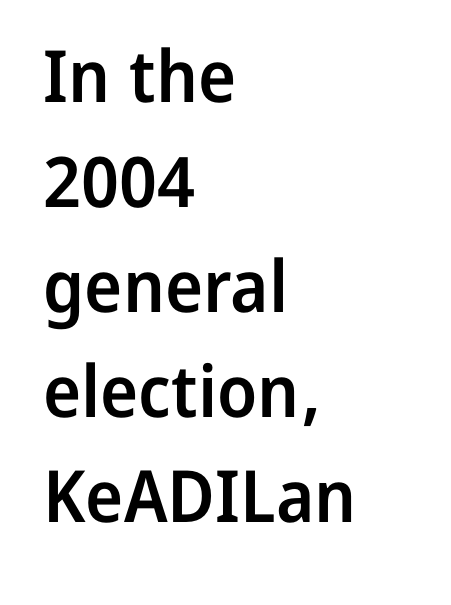
Q: Is the text bold? A: Semi-bold.
Q: Is the text italic (slanted)? A: No, it is upright.
Q: Is the typeface a serif or a sans-serif typeface? A: Sans-serif.
Q: Is the text underlined? A: No.
Q: How is the paragraph aligned? A: Left-aligned.
Q: Is the spacing between letters normal or unusually wide? A: Normal.
Q: Is the spacing between lines tight, normal or loose? A: Normal.
Q: Width (condensed, normal, or wide)? A: Normal.
Q: Stroke contrast? A: Low.
Q: x-height? A: Medium.
Q: Monospaced? A: No.
